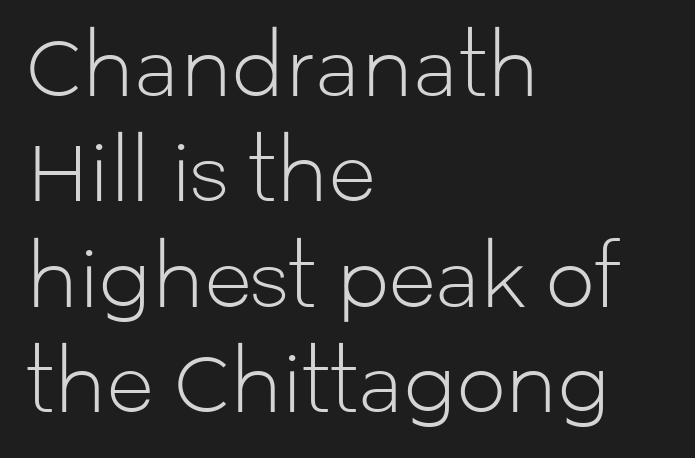
The image shows 78 px light sans-serif type, upright; set left-aligned, normal line spacing (1.35x), normal letter spacing, not underlined; low stroke contrast and a medium x-height.
